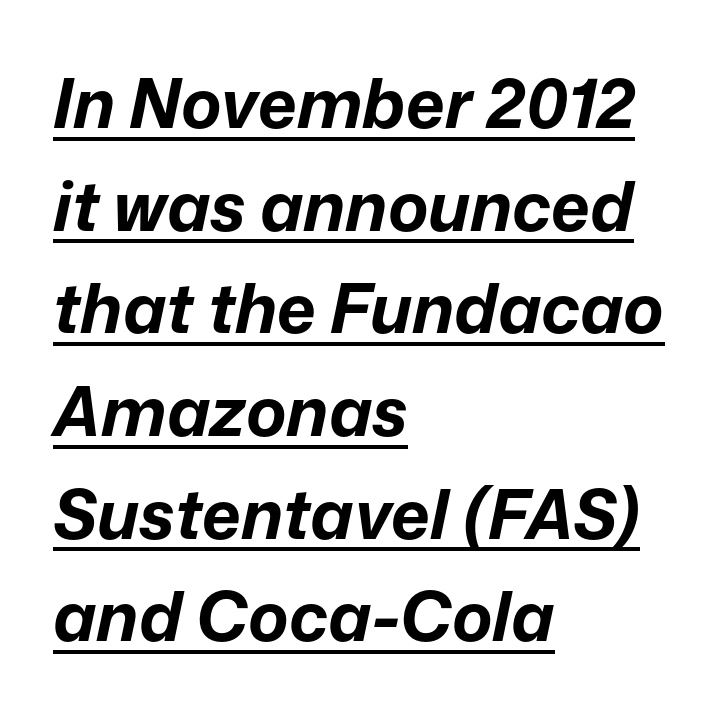
{"italic": "yes", "lean": "right", "slant_degrees": 12, "bold": "yes", "weight": "bold", "width": "normal", "stroke_contrast": "low", "x_height": "medium", "monospaced": "no", "underline": "yes", "align": "left", "line_spacing": "normal", "line_spacing_ratio": 1.51, "letter_spacing": "normal", "letter_spacing_em": 0.0, "glyph_px": 68}
